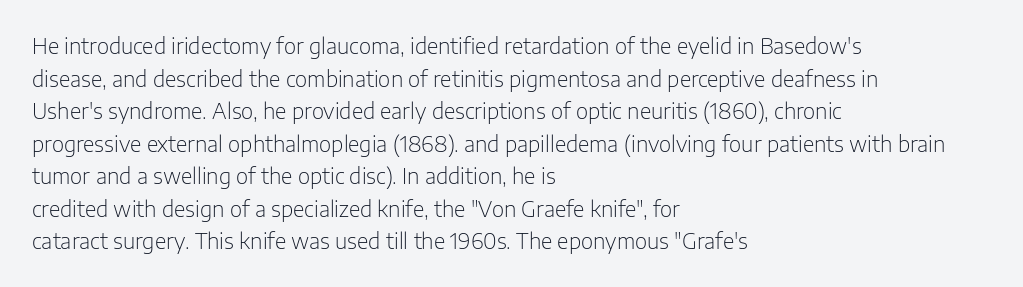
{"italic": "no", "bold": "no", "underline": "no", "align": "left", "line_spacing": "normal", "line_spacing_ratio": 1.55, "letter_spacing": "normal", "letter_spacing_em": 0.0, "glyph_px": 21}
